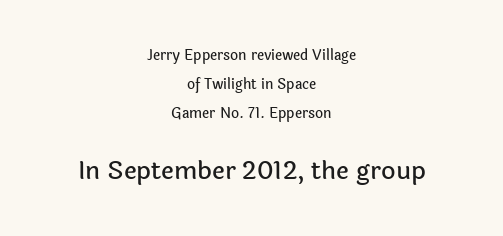
The image shows 25 px text type, upright; set centered, loose line spacing (2.08x), normal letter spacing, not underlined; the second (bottom) block is 1.79x larger.
